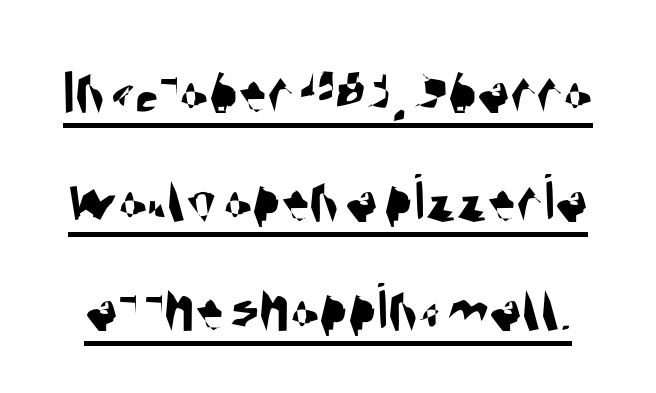
Q: Is the typeface a serif or a sans-serif typeface? A: Sans-serif.
Q: Is the text underlined? A: Yes.
Q: Is the spacing between letters normal or unusually wide? A: Normal.
Q: Is the spacing between lines tight, normal or loose? A: Normal.
Q: Width (condensed, normal, or wide)? A: Condensed.
Q: Stroke contrast? A: Medium.
Q: x-height? A: Large.
Q: Monospaced? A: No.
